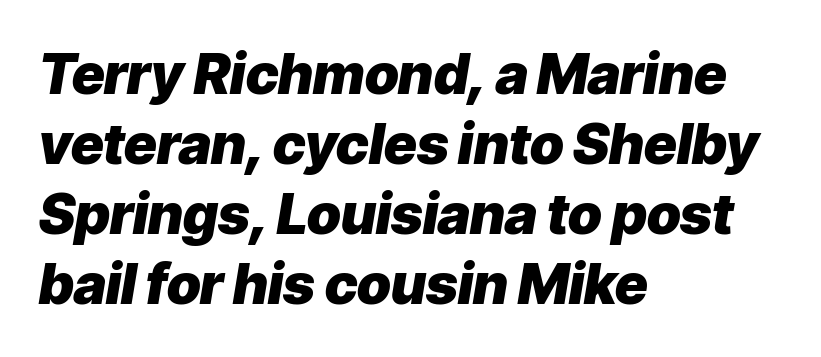
Q: Is the text bold? A: Yes.
Q: Is the text italic (slanted)? A: Yes, it leans right by about 9 degrees.
Q: Is the text underlined? A: No.
Q: How is the paragraph aligned? A: Left-aligned.
Q: Is the spacing between letters normal or unusually wide? A: Normal.
Q: Is the spacing between lines tight, normal or loose? A: Normal.
Q: Width (condensed, normal, or wide)? A: Normal.
Q: Stroke contrast? A: Low.
Q: x-height? A: Medium.
Q: Monospaced? A: No.
